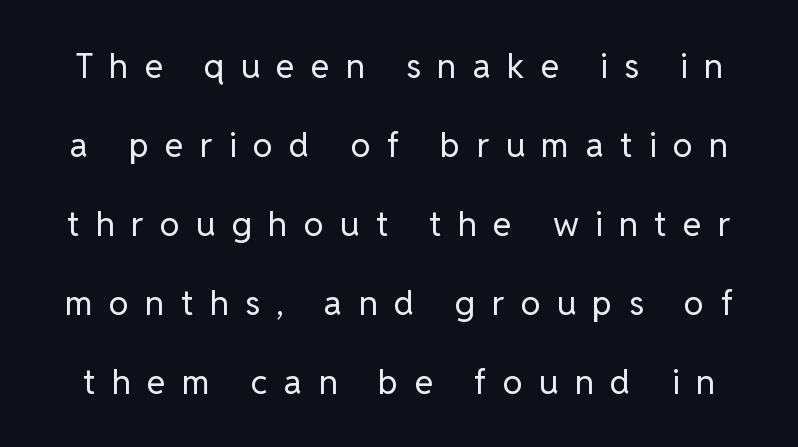
The image shows 34 px regular-weight sans-serif type, upright; set loose line spacing (2.32x), unusually wide letter spacing (+0.48 em), not underlined; low stroke contrast and a medium x-height.
